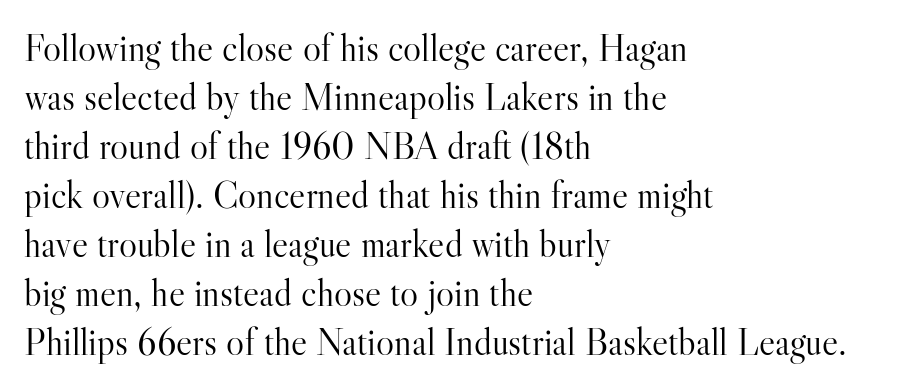
{"serif": "yes", "italic": "no", "bold": "no", "weight": "light", "width": "normal", "stroke_contrast": "high", "x_height": "small", "monospaced": "no", "underline": "no", "align": "left", "line_spacing": "normal", "line_spacing_ratio": 1.29, "letter_spacing": "normal", "letter_spacing_em": 0.0, "glyph_px": 38}
